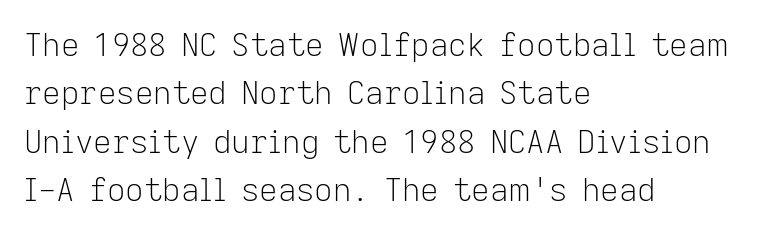
Caption: standard tracking, unaltered. When letters stand straight like this, we call the style roman or upright. The lines sit at an ordinary, default distance from one another. The glyphs in this specimen are sans serif. Check the space under the baseline: it is left empty.
